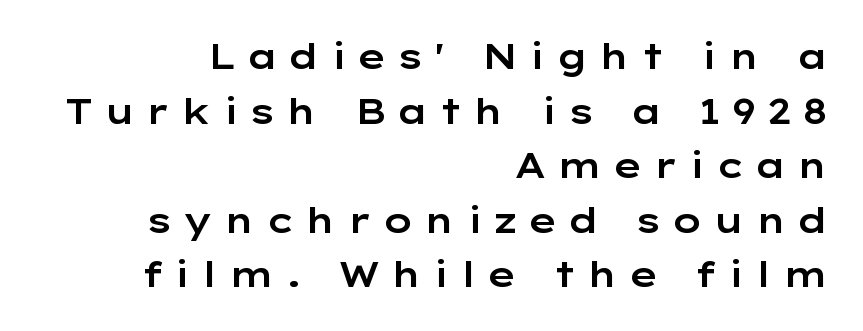
{"serif": "no", "italic": "no", "width": "wide", "stroke_contrast": "low", "x_height": "medium", "monospaced": "no", "underline": "no", "align": "right", "line_spacing": "normal", "line_spacing_ratio": 1.56, "letter_spacing": "wide", "letter_spacing_em": 0.27, "glyph_px": 35}
